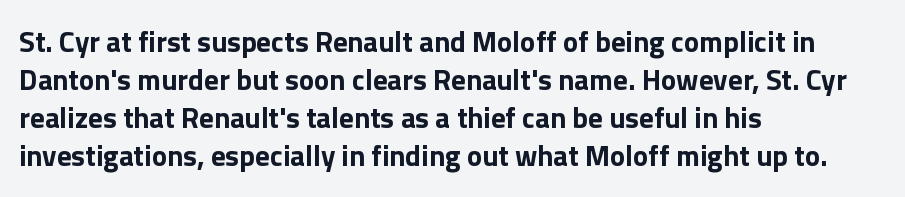
Check where the strokes stop: nothing finishes them off — pure sans. This is the regular roman posture of the typeface. The zone under the glyphs is completely vacant. Plenty of ink on the page — the face is bold. These lines keep a tight, regular rhythm from letter to letter.
